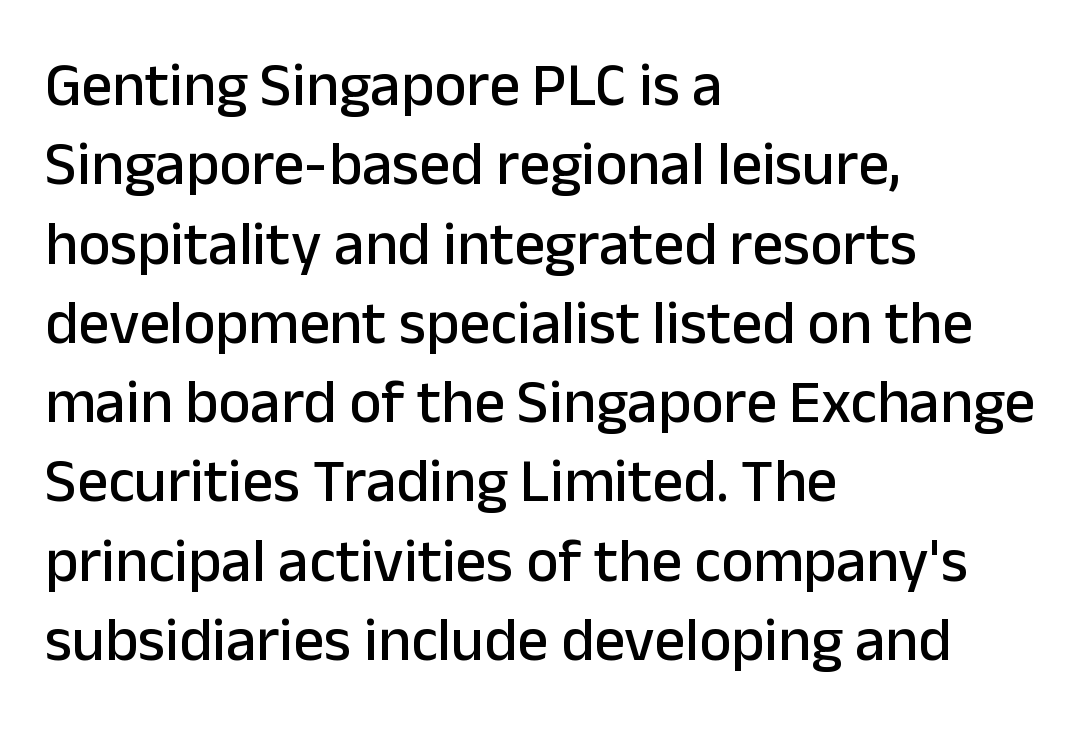
{"serif": "no", "italic": "no", "width": "normal", "stroke_contrast": "low", "x_height": "medium", "monospaced": "no", "underline": "no", "align": "left", "line_spacing": "normal", "line_spacing_ratio": 1.3, "letter_spacing": "normal", "letter_spacing_em": 0.0, "glyph_px": 61}
